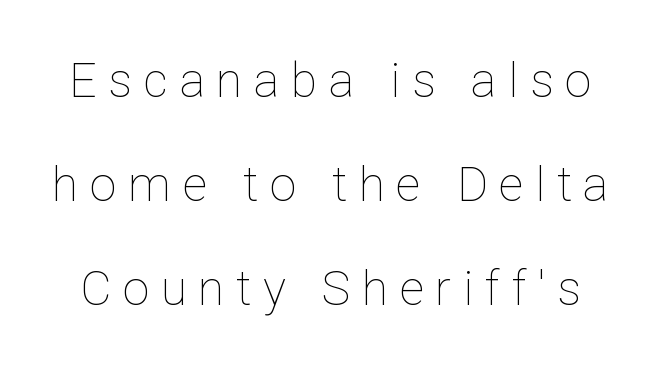
The image shows 48 px thin type, upright; set loose line spacing (2.17x), unusually wide letter spacing (+0.24 em), not underlined; low stroke contrast and a medium x-height.
